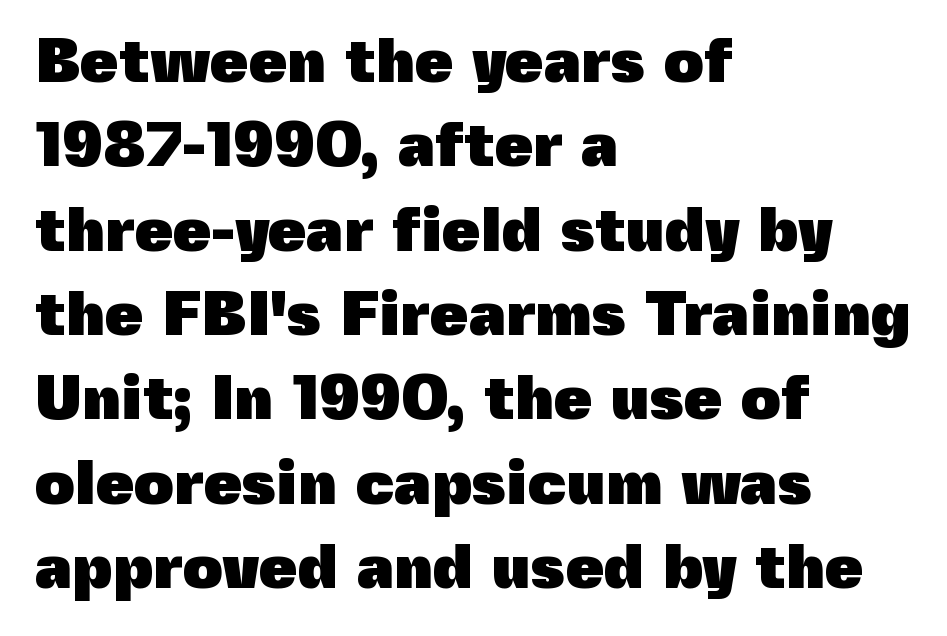
{"serif": "no", "italic": "no", "bold": "yes", "weight": "heavy", "width": "normal", "x_height": "medium", "monospaced": "no", "underline": "no", "align": "left", "line_spacing": "normal", "line_spacing_ratio": 1.36, "letter_spacing": "normal", "letter_spacing_em": 0.0, "glyph_px": 62}
